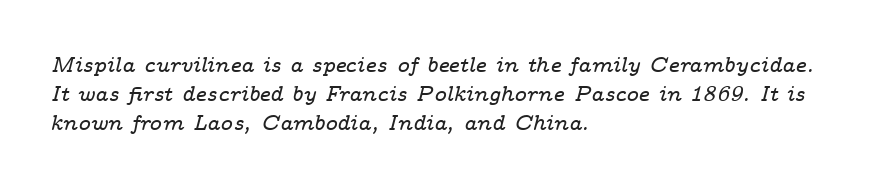
{"italic": "yes", "lean": "right", "slant_degrees": 14, "underline": "no", "align": "left", "line_spacing": "normal", "line_spacing_ratio": 1.39, "letter_spacing": "normal", "letter_spacing_em": 0.0, "glyph_px": 21}
